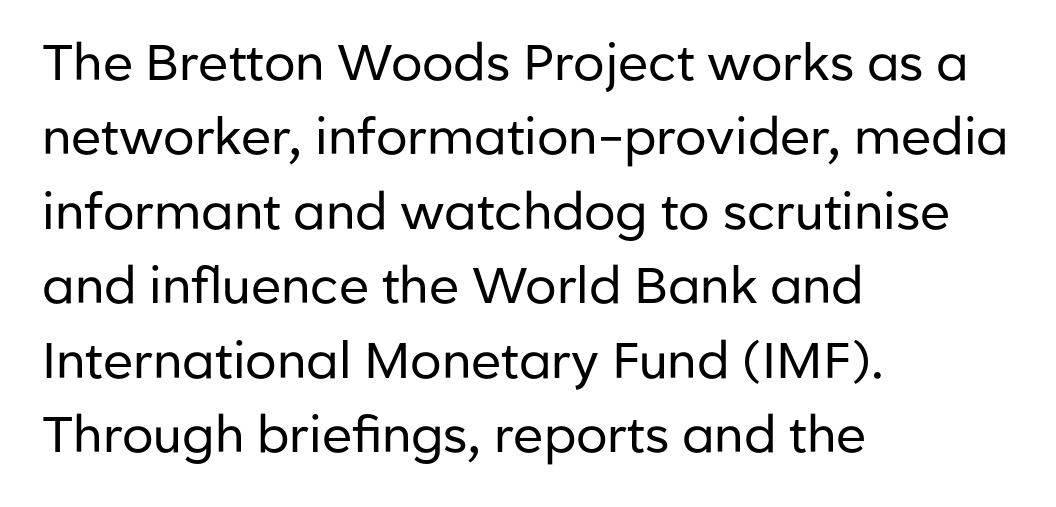
{"serif": "no", "italic": "no", "bold": "no", "weight": "regular", "width": "normal", "stroke_contrast": "low", "x_height": "medium", "monospaced": "no", "underline": "no", "align": "left", "line_spacing": "normal", "line_spacing_ratio": 1.49, "letter_spacing": "normal", "letter_spacing_em": 0.0, "glyph_px": 50}
